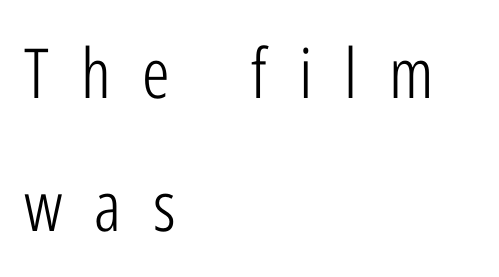
Q: Is the text bold? A: No.
Q: Is the text italic (slanted)? A: No, it is upright.
Q: Is the typeface a serif or a sans-serif typeface? A: Sans-serif.
Q: Is the text underlined? A: No.
Q: How is the paragraph aligned? A: Left-aligned.
Q: Is the spacing between letters normal or unusually wide? A: Unusually wide.
Q: Is the spacing between lines tight, normal or loose? A: Loose.
Q: Width (condensed, normal, or wide)? A: Condensed.
Q: Stroke contrast? A: Low.
Q: x-height? A: Medium.
Q: Monospaced? A: No.
